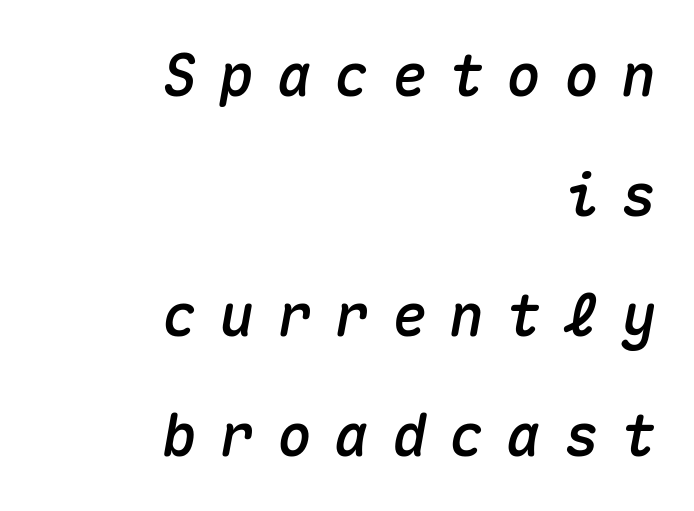
The image shows 58 px text type, italic (leaning right), monospaced; set right-aligned, loose line spacing (2.07x), unusually wide letter spacing (+0.39 em), not underlined; medium stroke contrast and a medium x-height.
